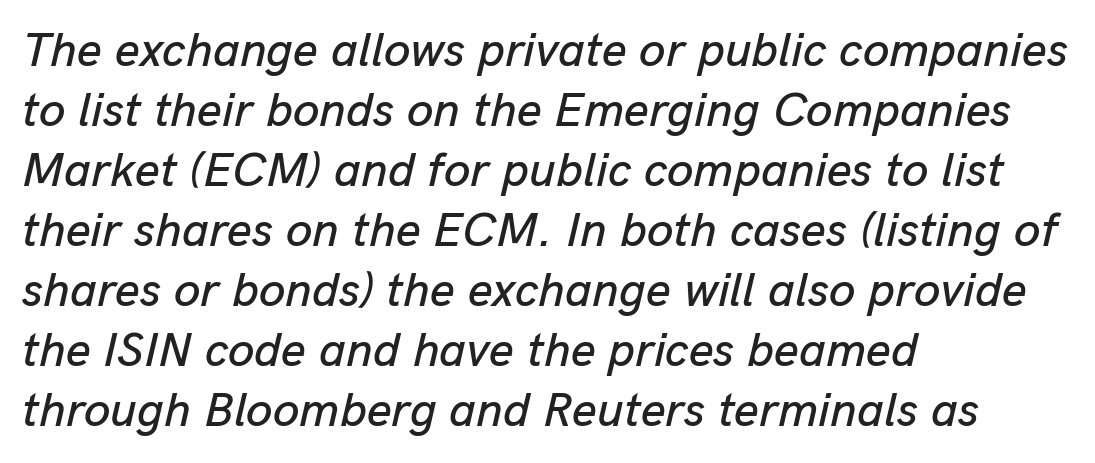
{"italic": "yes", "lean": "right", "slant_degrees": 13, "width": "normal", "stroke_contrast": "low", "x_height": "medium", "monospaced": "no", "underline": "no", "align": "left", "line_spacing": "normal", "line_spacing_ratio": 1.25, "letter_spacing": "normal", "letter_spacing_em": 0.0, "glyph_px": 48}
